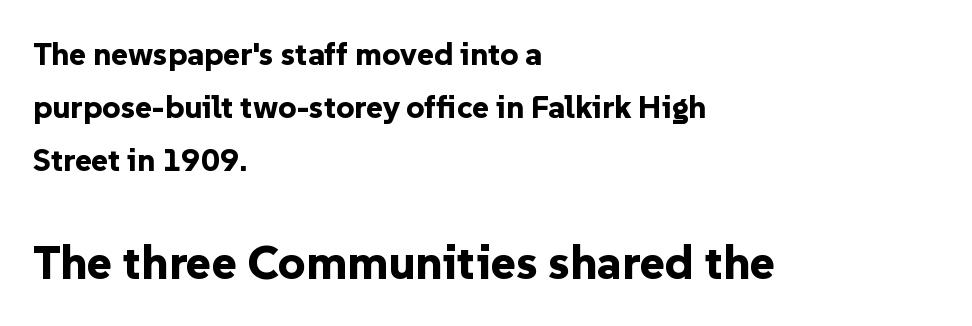
The image shows 48 px bold sans-serif type, upright; set left-aligned, normal line spacing (1.66x), normal letter spacing, not underlined; the second (bottom) block is 1.5x larger; low stroke contrast and a medium x-height.
